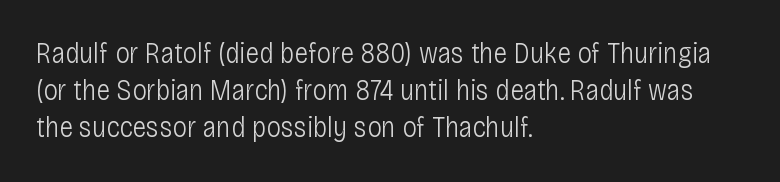
The image shows 29 px light, condensed sans-serif type, upright; set left-aligned, normal line spacing (1.28x), normal letter spacing, not underlined; low stroke contrast and a large x-height.
